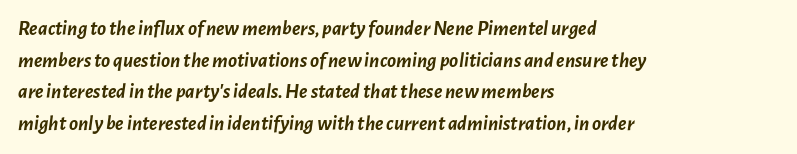
What's the leading like? Ordinary, nothing unusual. A full-strength bold gives these letters their thick strokes. This rendering features lettering with no underline. Compared with typical body copy, the letter spacing here is the same.
